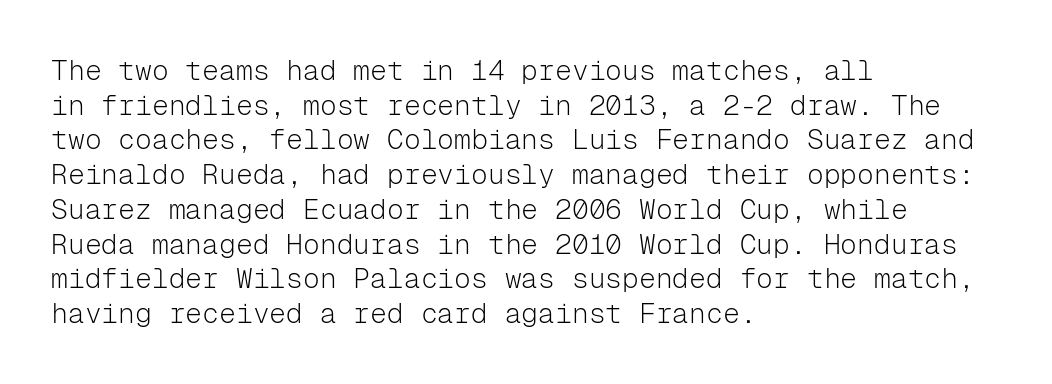
{"serif": "no", "italic": "no", "bold": "no", "weight": "light", "width": "normal", "stroke_contrast": "low", "x_height": "medium", "monospaced": "yes", "underline": "no", "align": "left", "line_spacing_ratio": 1.24, "letter_spacing": "normal", "letter_spacing_em": 0.0, "glyph_px": 28}
